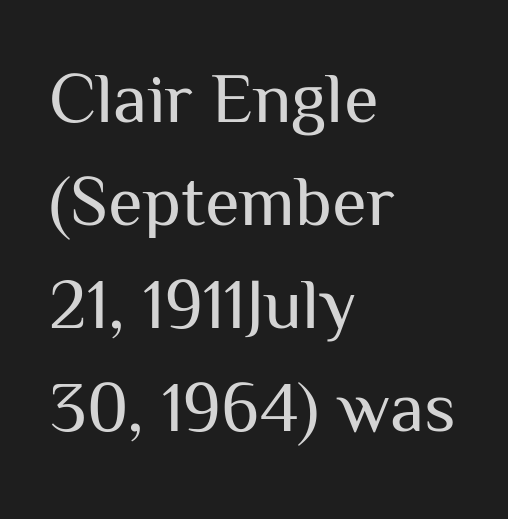
{"serif": "no", "italic": "no", "bold": "no", "weight": "regular", "width": "normal", "stroke_contrast": "medium", "x_height": "medium", "monospaced": "no", "underline": "no", "align": "left", "line_spacing": "normal", "line_spacing_ratio": 1.45, "letter_spacing": "normal", "letter_spacing_em": 0.0, "glyph_px": 71}
